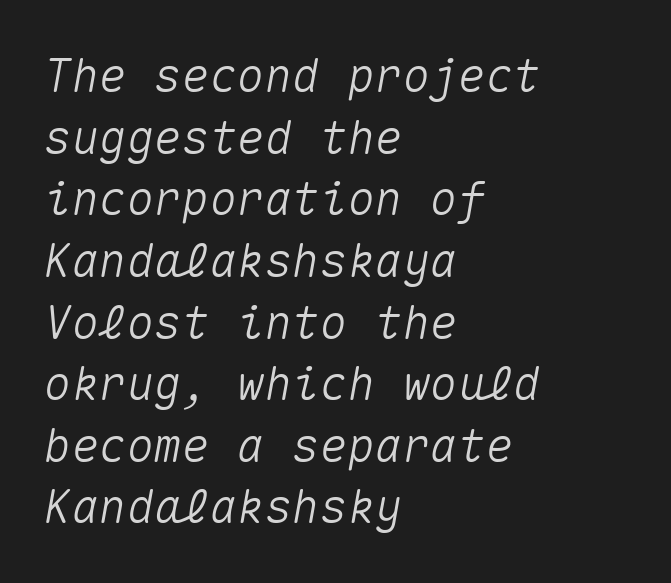
{"italic": "yes", "lean": "right", "slant_degrees": 10, "width": "normal", "stroke_contrast": "medium", "x_height": "medium", "monospaced": "yes", "underline": "no", "align": "left", "line_spacing": "normal", "line_spacing_ratio": 1.34, "letter_spacing": "normal", "letter_spacing_em": 0.0, "glyph_px": 46}
